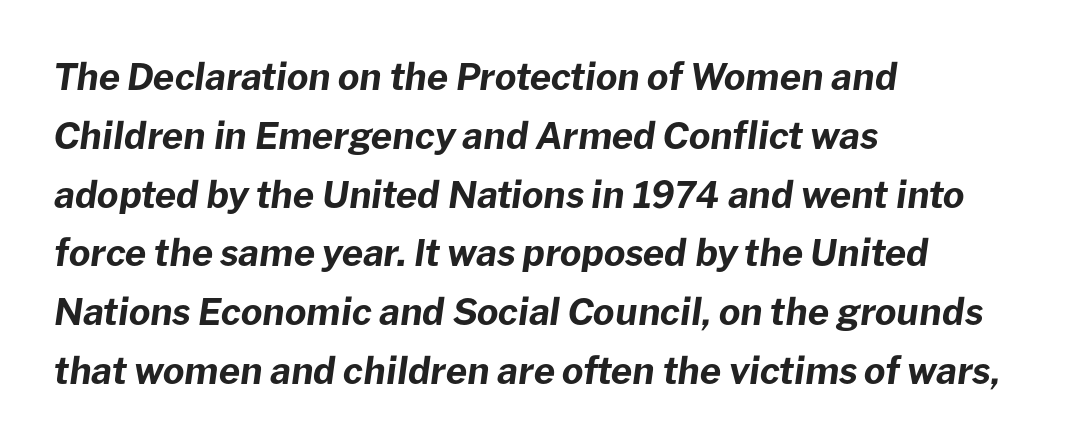
Q: Is the text bold? A: Yes.
Q: Is the text italic (slanted)? A: Yes, it leans right by about 8 degrees.
Q: Is the text underlined? A: No.
Q: How is the paragraph aligned? A: Left-aligned.
Q: Is the spacing between letters normal or unusually wide? A: Normal.
Q: Is the spacing between lines tight, normal or loose? A: Normal.
Q: Width (condensed, normal, or wide)? A: Normal.
Q: Stroke contrast? A: Low.
Q: x-height? A: Medium.
Q: Monospaced? A: No.
